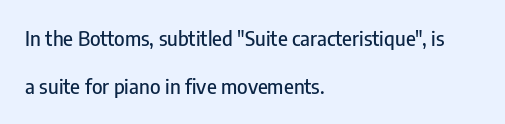
{"italic": "no", "underline": "no", "align": "left", "line_spacing": "loose", "line_spacing_ratio": 2.38, "letter_spacing": "normal", "letter_spacing_em": 0.0, "glyph_px": 20}
